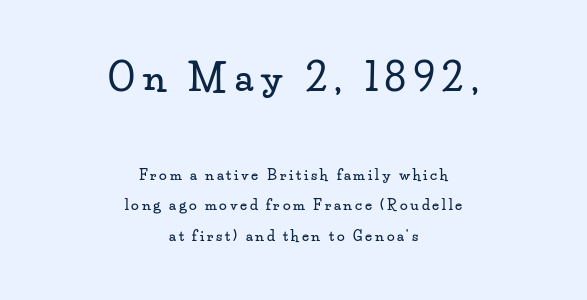
{"serif": "yes", "italic": "no", "width": "wide", "stroke_contrast": "low", "x_height": "small", "monospaced": "no", "underline": "no", "align": "center", "line_spacing": "loose", "line_spacing_ratio": 2.19, "letter_spacing": "wide", "letter_spacing_em": 0.2, "larger_block": "first", "size_ratio": 2.64, "glyph_px": 37}
